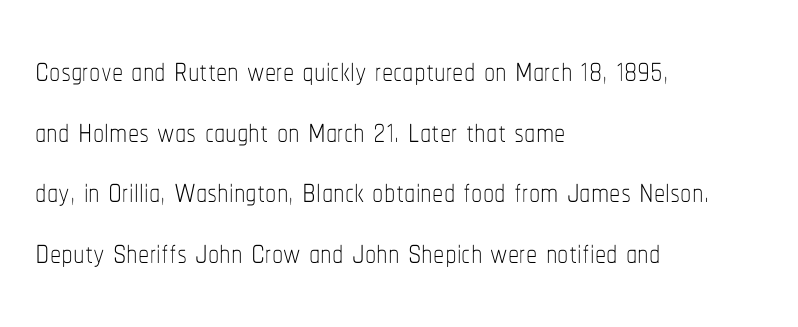
{"italic": "no", "bold": "no", "weight": "thin", "width": "condensed", "stroke_contrast": "low", "x_height": "medium", "monospaced": "no", "underline": "no", "align": "left", "line_spacing": "normal", "line_spacing_ratio": 1.35, "letter_spacing": "normal", "letter_spacing_em": 0.0, "glyph_px": 45}
